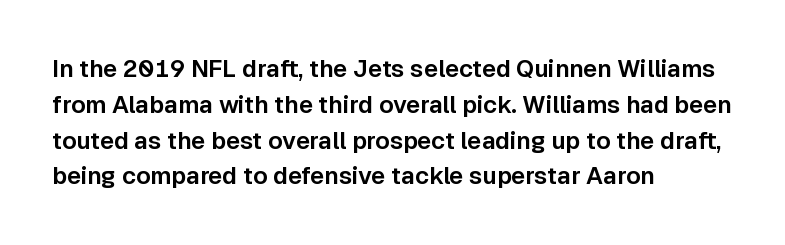
{"italic": "no", "underline": "no", "align": "left", "line_spacing": "normal", "line_spacing_ratio": 1.49, "letter_spacing": "normal", "letter_spacing_em": 0.0, "glyph_px": 24}
